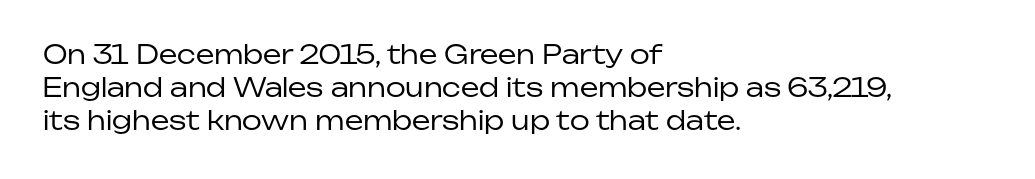
When letters stand straight like this, we call the style roman or upright. These lines sit exactly where default settings would place them. Students, note that the glyphs here touch the page at normal intervals. The passage shown is not bold in any degree. In CSS terms this would be text-align: left. Underlining? Definitely not there.
